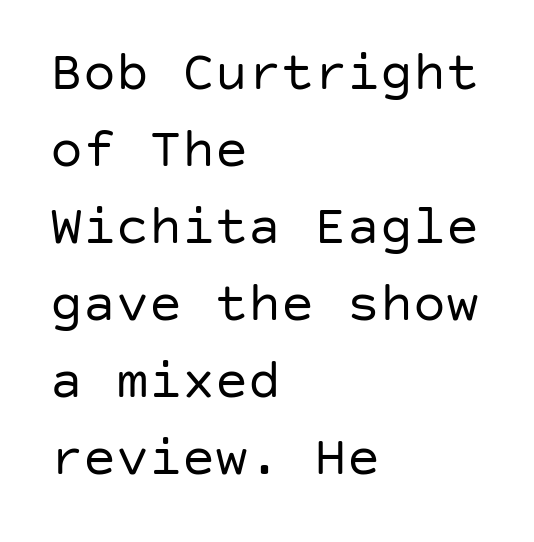
Nothing unusual about the tracking: characters are spaced as the font intends. Is there any slant? The stems are plumb. The passage shown is not underscored anywhere. Compared with typical paragraphs, the rows here are spaced about the same.
